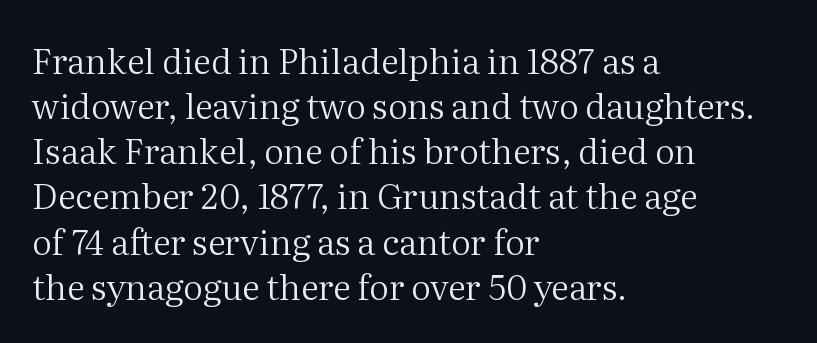
Q: Is the text bold? A: No.
Q: Is the text italic (slanted)? A: No, it is upright.
Q: Is the typeface a serif or a sans-serif typeface? A: Serif.
Q: Is the text underlined? A: No.
Q: How is the paragraph aligned? A: Left-aligned.
Q: Is the spacing between letters normal or unusually wide? A: Normal.
Q: Is the spacing between lines tight, normal or loose? A: Normal.
Q: Width (condensed, normal, or wide)? A: Normal.
Q: Stroke contrast? A: Medium.
Q: x-height? A: Medium.
Q: Monospaced? A: No.
